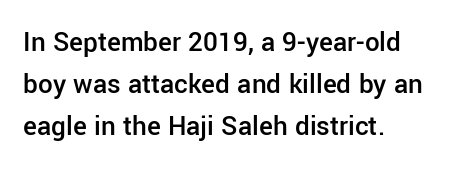
Q: Is the text bold? A: Semi-bold.
Q: Is the text italic (slanted)? A: No, it is upright.
Q: Is the typeface a serif or a sans-serif typeface? A: Sans-serif.
Q: Is the text underlined? A: No.
Q: How is the paragraph aligned? A: Left-aligned.
Q: Is the spacing between letters normal or unusually wide? A: Normal.
Q: Is the spacing between lines tight, normal or loose? A: Normal.
Q: Width (condensed, normal, or wide)? A: Normal.
Q: Stroke contrast? A: Low.
Q: x-height? A: Medium.
Q: Monospaced? A: No.
